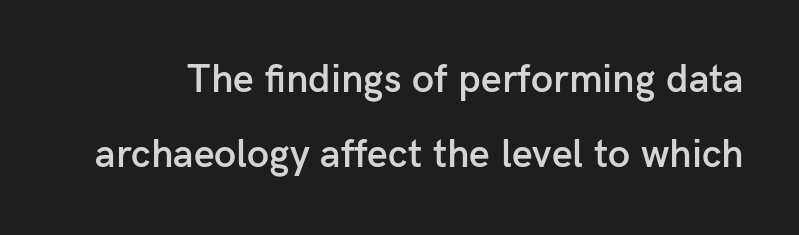
The face used here is a semibold: visibly heavier than regular, lighter than bold. The glyphs are unaccompanied by any horizontal stroke below them. Each letter keeps its own natural width here, so spacing adapts to shape. Look at the bottom of the vertical strokes: they stop flat, with no serifs. Posture: upright roman.
